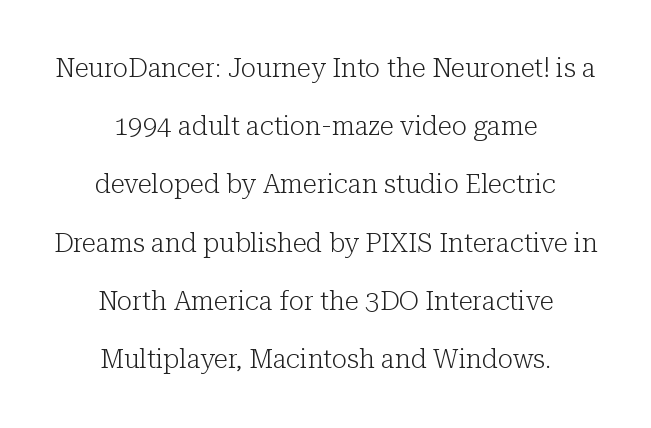
Q: Is the text bold? A: No.
Q: Is the text italic (slanted)? A: No, it is upright.
Q: Is the text underlined? A: No.
Q: How is the paragraph aligned? A: Centered.
Q: Is the spacing between letters normal or unusually wide? A: Normal.
Q: Is the spacing between lines tight, normal or loose? A: Loose.
